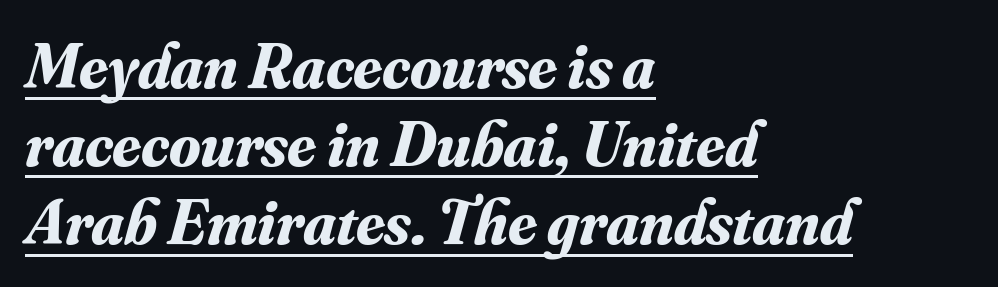
Q: Is the text bold? A: Yes.
Q: Is the text italic (slanted)? A: Yes, it leans right by about 16 degrees.
Q: Is the typeface a serif or a sans-serif typeface? A: Serif.
Q: Is the text underlined? A: Yes.
Q: How is the paragraph aligned? A: Left-aligned.
Q: Is the spacing between letters normal or unusually wide? A: Normal.
Q: Width (condensed, normal, or wide)? A: Normal.
Q: Stroke contrast? A: Medium.
Q: x-height? A: Small.
Q: Monospaced? A: No.
